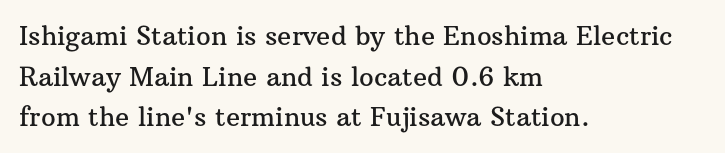
Q: Is the text italic (slanted)? A: No, it is upright.
Q: Is the text underlined? A: No.
Q: How is the paragraph aligned? A: Left-aligned.
Q: Is the spacing between letters normal or unusually wide? A: Normal.
Q: Is the spacing between lines tight, normal or loose? A: Normal.
